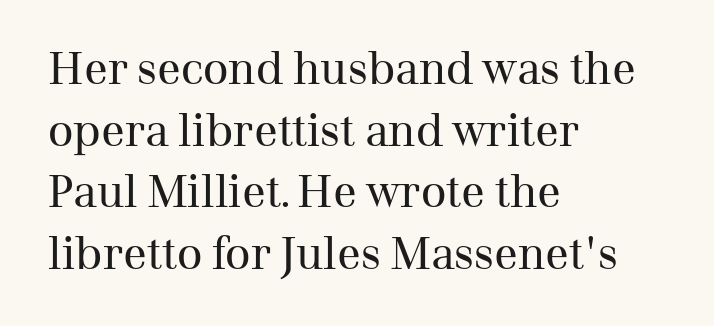
The image shows 44 px regular-weight serif type, upright; set left-aligned, normal line spacing (1.4x), normal letter spacing, not underlined; medium stroke contrast and a medium x-height.
